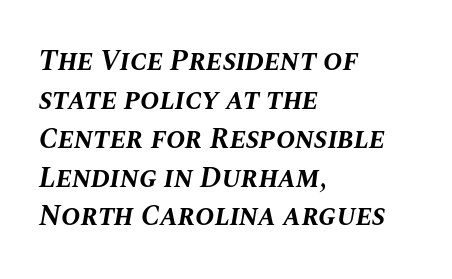
{"italic": "yes", "lean": "right", "slant_degrees": 10, "bold": "yes", "weight": "bold", "width": "normal", "stroke_contrast": "medium", "x_height": "large", "monospaced": "no", "underline": "no", "align": "left", "line_spacing": "normal", "line_spacing_ratio": 1.34, "letter_spacing": "normal", "letter_spacing_em": 0.0, "glyph_px": 29}
